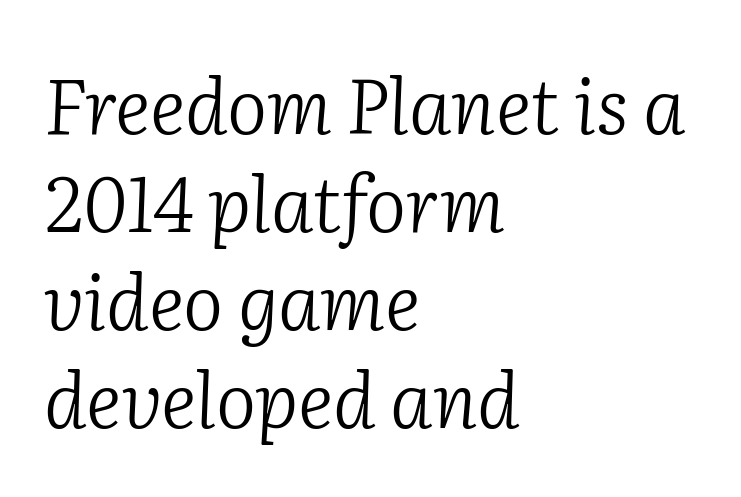
The image shows 76 px light serif type, italic (leaning right); set left-aligned, normal line spacing (1.29x), normal letter spacing, not underlined; low stroke contrast and a medium x-height.
